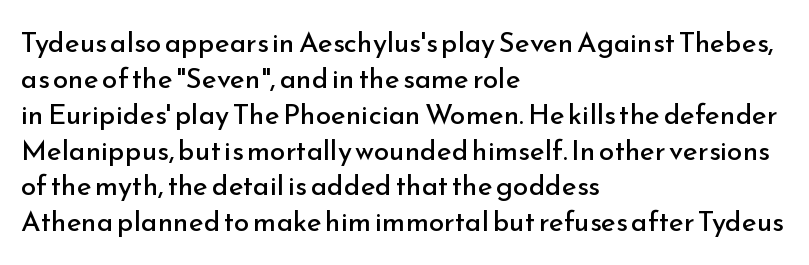
In terms of posture, this sample is upright. This sample has the flowing, uneven cadence of proportional lettering. Caption: standard tracking, unaltered. Glance below the letters and you will spot only blank space. In terms of leading, this rendering sits right in the middle.
